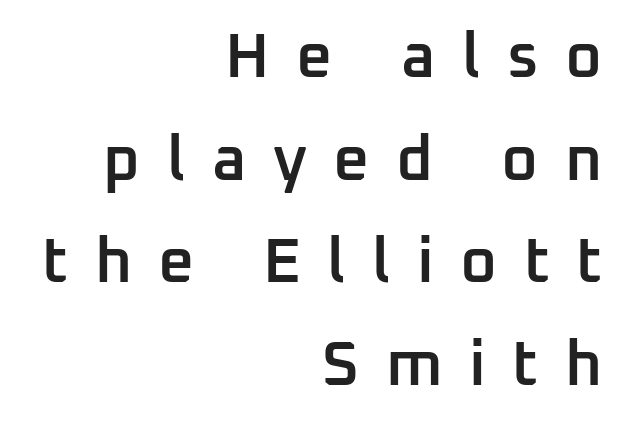
The image shows 63 px semibold sans-serif type, upright; set right-aligned, normal line spacing (1.63x), unusually wide letter spacing (+0.42 em), not underlined; low stroke contrast and a medium x-height.
